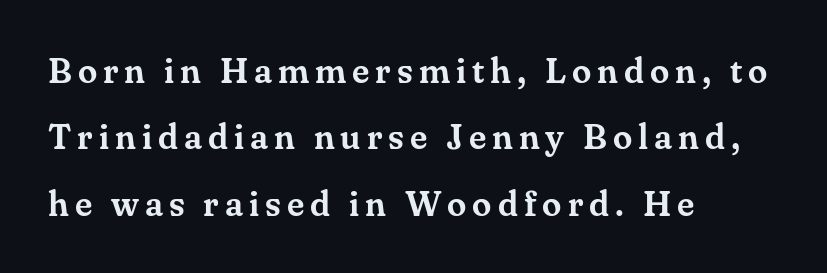
Lines of text with bare space underneath. This sample trades compactness for vertical openness between lines. Looks like regular typesetting: each glyph gets only the width it needs. Font category for this specimen: serif.
